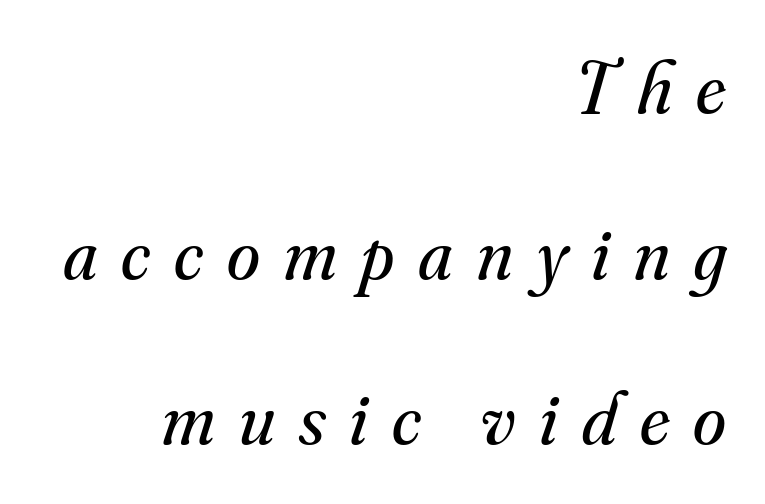
This sample uses a serif face. Someone cranked the tracking dial way up on this one. Italic? Definitely — the glyphs are oblique. The strip under each line holds only bare page.
